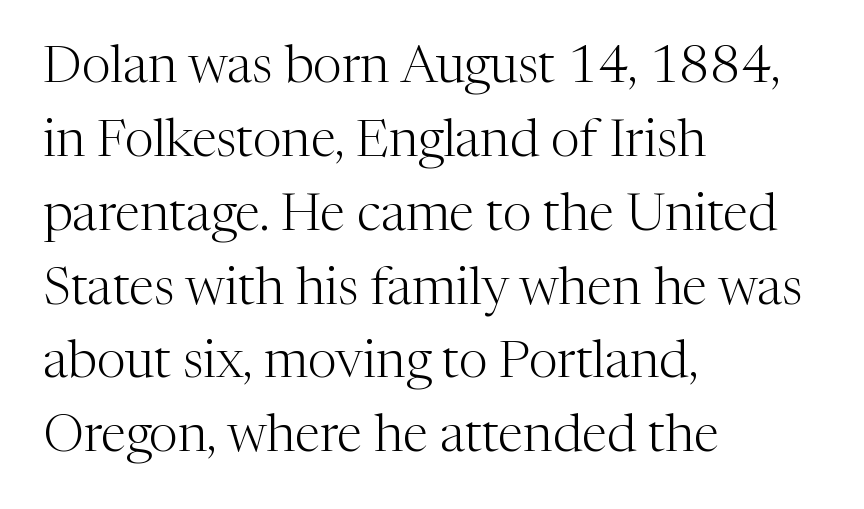
Q: Is the text bold? A: No.
Q: Is the text italic (slanted)? A: No, it is upright.
Q: Is the typeface a serif or a sans-serif typeface? A: Serif.
Q: Is the text underlined? A: No.
Q: How is the paragraph aligned? A: Left-aligned.
Q: Is the spacing between letters normal or unusually wide? A: Normal.
Q: Is the spacing between lines tight, normal or loose? A: Normal.
Q: Width (condensed, normal, or wide)? A: Normal.
Q: Stroke contrast? A: Medium.
Q: x-height? A: Medium.
Q: Monospaced? A: No.
